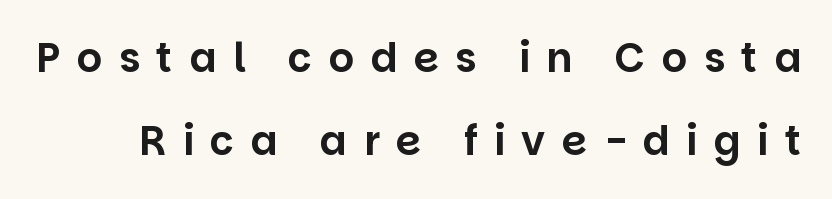
You could not count columns in this text — the font is proportionally spaced. Quick note: not italic, upright. Rule under the text: the space is simply empty. A typesetter would call this heavily tracked-out type.
